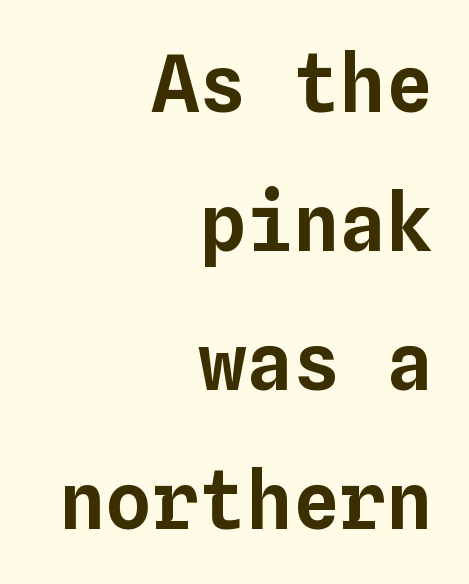
The image shows 78 px text type, upright, monospaced; set right-aligned, line spacing 1.78x, normal letter spacing, not underlined; low stroke contrast and a medium x-height.
